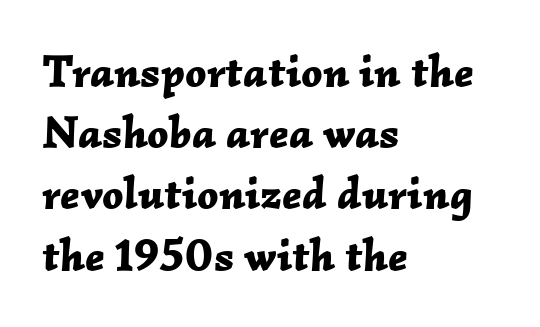
The foot of each line stays bare and open. Is this a fixed-width face? No — the glyphs have proportional, varying widths. Teacher's note: observe the even left margin — that is flush-left alignment. This sample keeps an unexceptional amount of space between lines. A typesetter would mark this as italic. The line texture is even and compact thanks to regular tracking.
